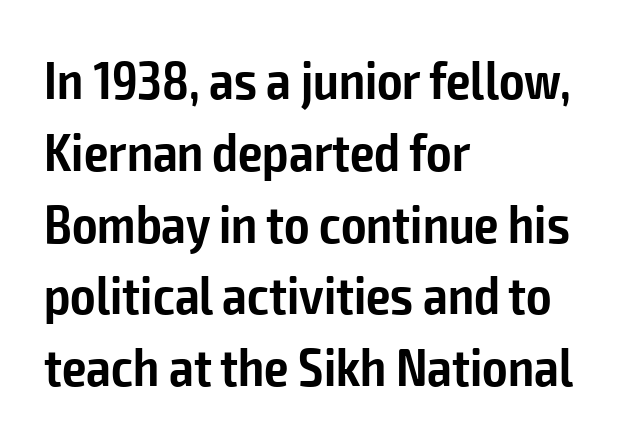
Look at the tracking — it's just the regular setting, nothing added. Words float on clear page, feet unadorned. Italic? Not at all — the glyphs are vertical. A typesetter would call this proportional, since set widths differ per character. Emphasis by weight is partial: semibold. These lines stack with their left ends in a neat column.
